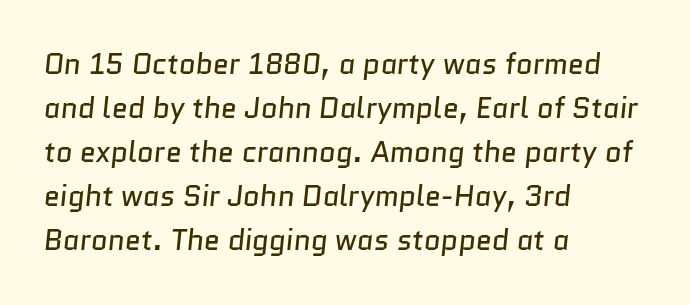
Q: Is the text bold? A: No.
Q: Is the typeface a serif or a sans-serif typeface? A: Sans-serif.
Q: Is the text underlined? A: No.
Q: How is the paragraph aligned? A: Left-aligned.
Q: Is the spacing between letters normal or unusually wide? A: Normal.
Q: Is the spacing between lines tight, normal or loose? A: Normal.
Q: Width (condensed, normal, or wide)? A: Normal.
Q: Stroke contrast? A: Low.
Q: x-height? A: Medium.
Q: Monospaced? A: No.
